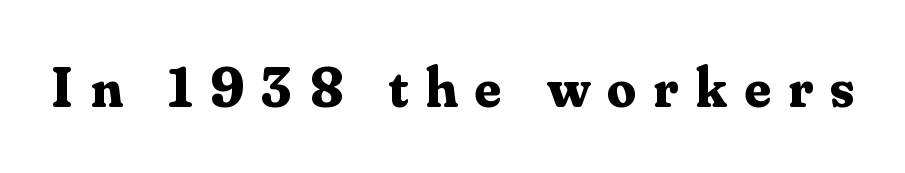
The baseline area is clear. The letters carry serifs — small finishing strokes at the ends of their stems. Ordinary non-slanted type is in use. Characters follow at a spacing far wider than the type designer built in.
